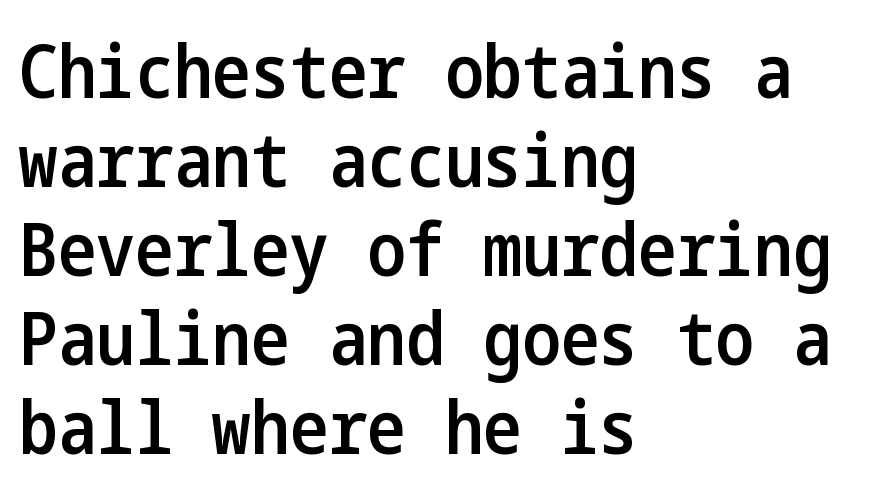
{"serif": "no", "italic": "no", "bold": "semi", "weight": "semibold", "width": "condensed", "stroke_contrast": "low", "x_height": "medium", "underline": "no", "align": "left", "line_spacing_ratio": 1.22, "letter_spacing": "normal", "letter_spacing_em": 0.0, "glyph_px": 73}
